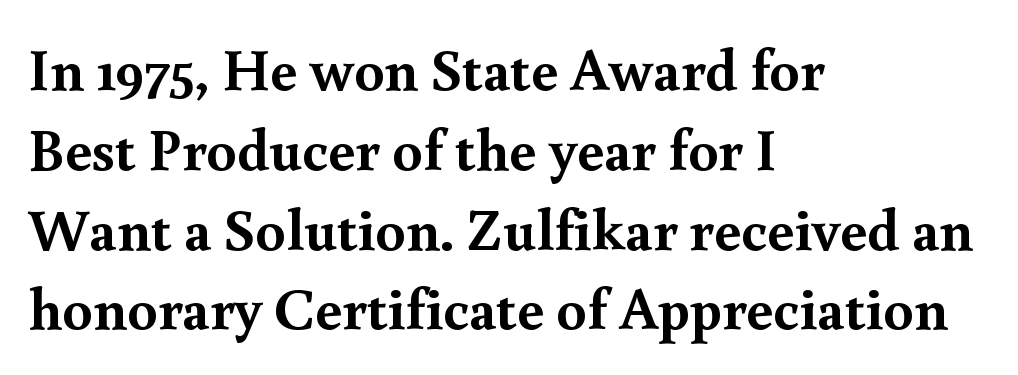
Q: Is the text bold? A: Yes.
Q: Is the text italic (slanted)? A: No, it is upright.
Q: Is the typeface a serif or a sans-serif typeface? A: Serif.
Q: Is the text underlined? A: No.
Q: How is the paragraph aligned? A: Left-aligned.
Q: Is the spacing between letters normal or unusually wide? A: Normal.
Q: Is the spacing between lines tight, normal or loose? A: Normal.
Q: Width (condensed, normal, or wide)? A: Normal.
Q: x-height? A: Small.
Q: Monospaced? A: No.
